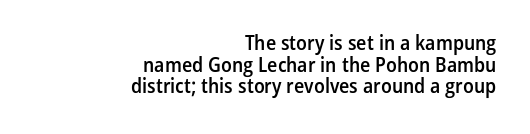
The specimen omits any rule beneath the text block's lines. Upright lettering throughout. The lines are quadded right. How would I describe the line gaps? Narrow and economical.
